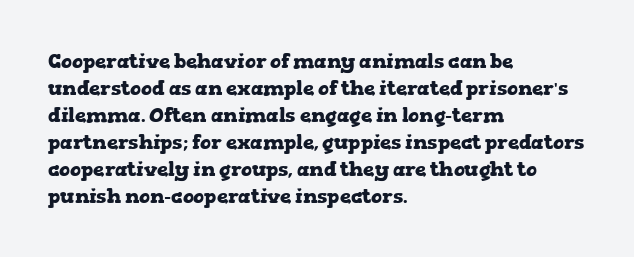
{"italic": "no", "bold": "yes", "underline": "no", "align": "left", "line_spacing": "normal", "line_spacing_ratio": 1.35, "letter_spacing": "normal", "letter_spacing_em": 0.0, "glyph_px": 20}
